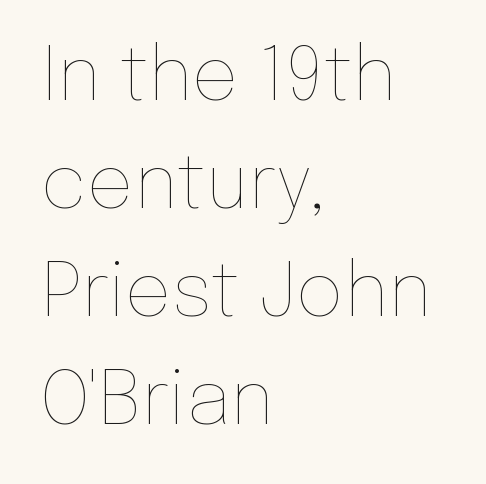
The image shows 74 px thin type, upright; set left-aligned, normal line spacing (1.46x), normal letter spacing, not underlined; low stroke contrast and a medium x-height.
